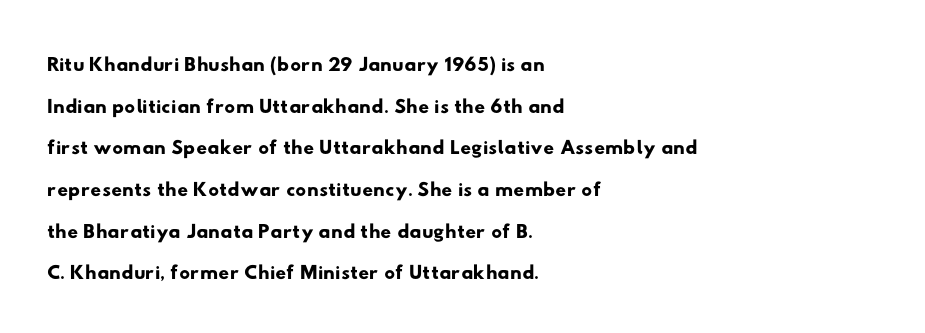
{"serif": "no", "width": "wide", "stroke_contrast": "low", "x_height": "small", "monospaced": "no", "underline": "no", "align": "left", "line_spacing": "normal", "line_spacing_ratio": 1.39, "letter_spacing": "normal", "letter_spacing_em": 0.0, "glyph_px": 30}
